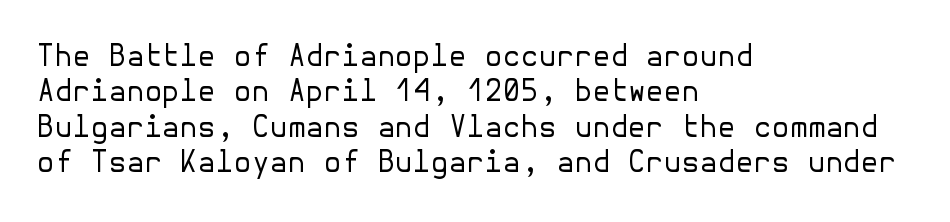
Q: Is the text bold? A: No.
Q: Is the text italic (slanted)? A: No, it is upright.
Q: Is the typeface a serif or a sans-serif typeface? A: Sans-serif.
Q: Is the text underlined? A: No.
Q: How is the paragraph aligned? A: Left-aligned.
Q: Is the spacing between letters normal or unusually wide? A: Normal.
Q: Width (condensed, normal, or wide)? A: Normal.
Q: Stroke contrast? A: Low.
Q: x-height? A: Medium.
